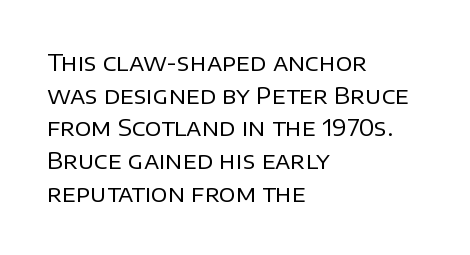
The image shows 23 px text type, upright; set left-aligned, normal line spacing (1.42x), normal letter spacing, not underlined.
